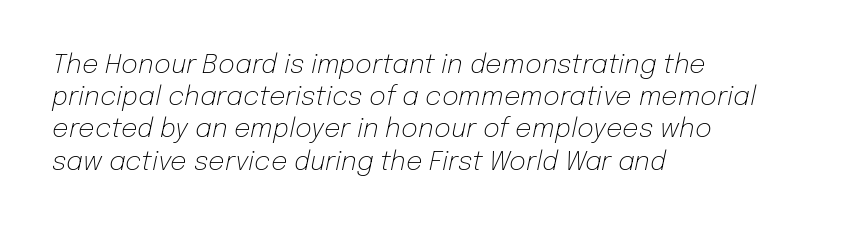
Leftover space on each line is placed entirely after the last word. Anything drawn beneath the words? Only blank space. The letters sit at their default tracking, neither squeezed nor spread. It's the slanting kind of type. The strokes carry an ordinary text weight at most.
